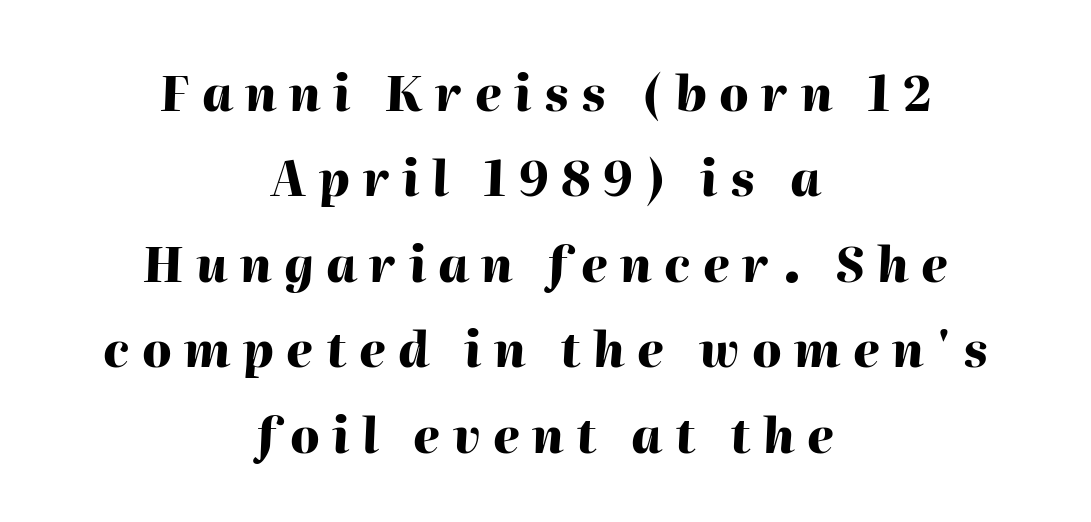
The image shows 48 px heavy type, italic (leaning right); set centered, line spacing 1.78x, unusually wide letter spacing (+0.26 em), not underlined; high stroke contrast and a medium x-height.
